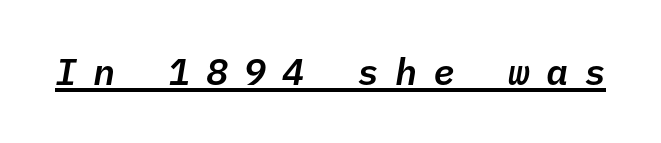
{"italic": "yes", "lean": "right", "slant_degrees": 10, "width": "normal", "stroke_contrast": "low", "x_height": "medium", "monospaced": "yes", "underline": "yes", "letter_spacing": "wide", "letter_spacing_em": 0.42, "glyph_px": 37}
